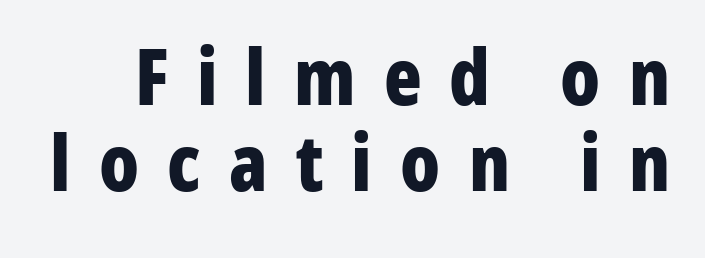
{"serif": "no", "italic": "no", "bold": "yes", "weight": "bold", "width": "condensed", "stroke_contrast": "low", "x_height": "medium", "monospaced": "no", "underline": "no", "line_spacing": "tight", "line_spacing_ratio": 1.1, "letter_spacing": "wide", "letter_spacing_em": 0.36, "glyph_px": 78}
